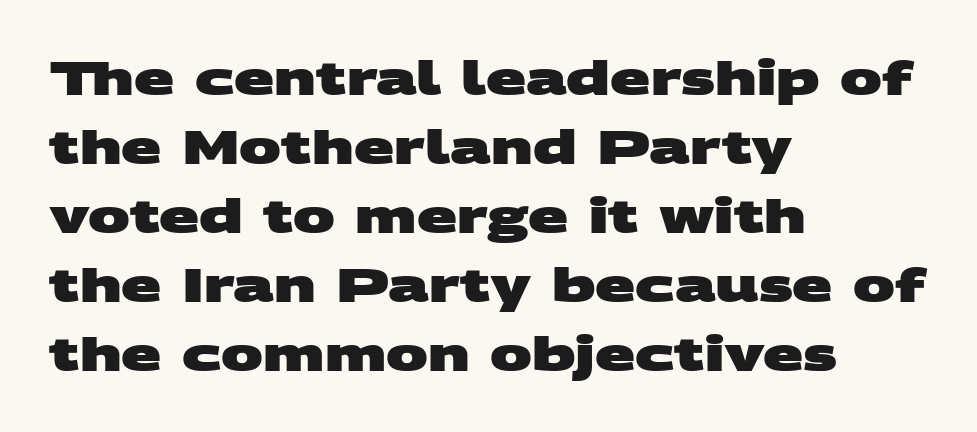
The image shows 47 px heavy, wide sans-serif type; set left-aligned, normal line spacing (1.47x), normal letter spacing, not underlined; medium stroke contrast and a large x-height.
